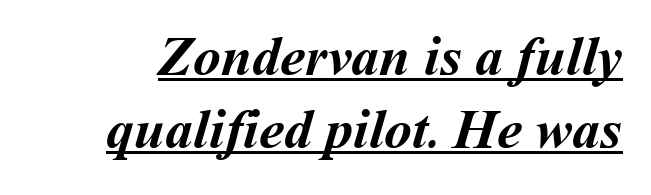
The image shows 56 px semibold type; set normal line spacing (1.3x), normal letter spacing, underlined; medium stroke contrast and a medium x-height.
